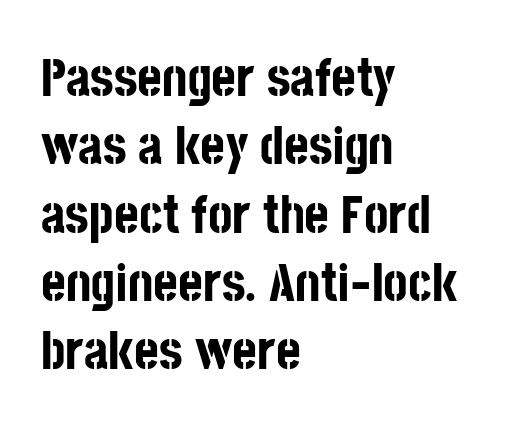
The image shows 53 px bold, condensed sans-serif type, upright; set left-aligned, normal line spacing (1.29x), normal letter spacing, not underlined; low stroke contrast and a large x-height.
